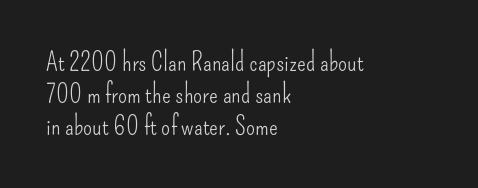
Q: Is the text bold? A: No.
Q: Is the text italic (slanted)? A: No, it is upright.
Q: Is the text underlined? A: No.
Q: How is the paragraph aligned? A: Left-aligned.
Q: Is the spacing between letters normal or unusually wide? A: Normal.
